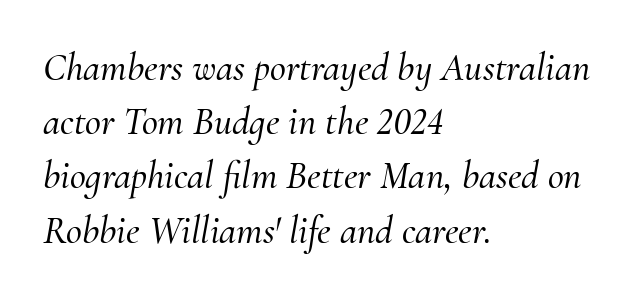
To sum up the face: it has serifs. The specimen reads as italic at a glance. Tracking value appears to be zero — textbook default spacing. Do the characters align in a grid? No, the font is proportional.
